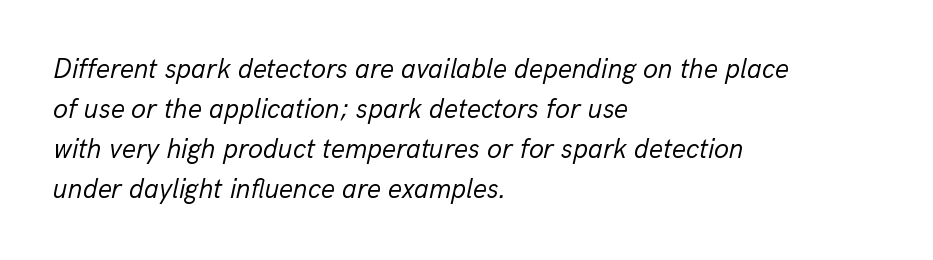
The image shows 27 px text type, italic (leaning right); set left-aligned, normal line spacing (1.48x), normal letter spacing, not underlined.
